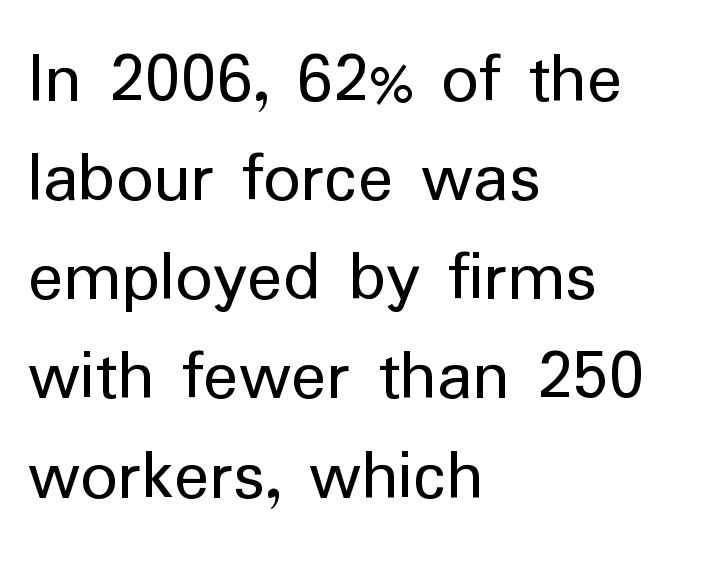
Decoration check: the copy has no underline. Each new line begins a customary step beneath the previous one. Glyph-to-glyph distance matches everyday printed text. Layout note: lines flush left. The face used here is a sans, in the tradition of grotesques and geometrics.
